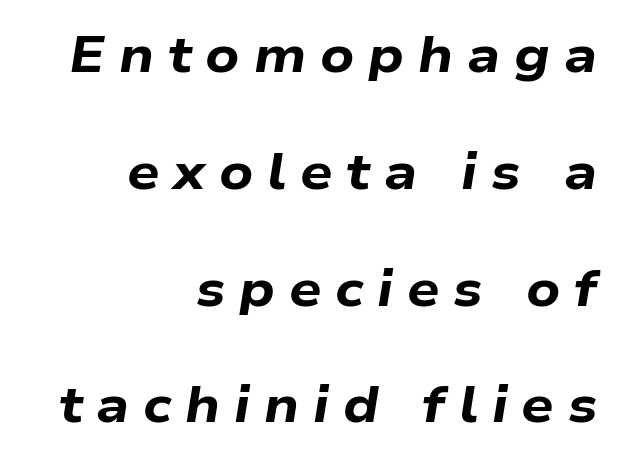
The image shows 51 px bold, wide type, italic (leaning right); set right-aligned, loose line spacing (2.29x), unusually wide letter spacing (+0.27 em), not underlined; low stroke contrast and a medium x-height.
